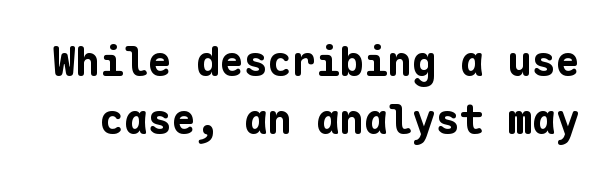
{"serif": "no", "italic": "no", "bold": "yes", "weight": "bold", "width": "normal", "stroke_contrast": "low", "x_height": "medium", "monospaced": "yes", "underline": "no", "line_spacing": "normal", "line_spacing_ratio": 1.44, "letter_spacing": "normal", "letter_spacing_em": 0.0, "glyph_px": 40}
